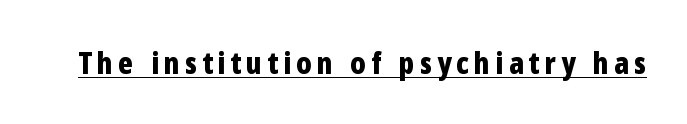
The letters advance in unequal steps, a hallmark of proportional type. Emphasis by weight is at full strength: bold. Quick note: not italic, upright. These lines are composed in type without serifs. Caption: lettering with a line underneath.
